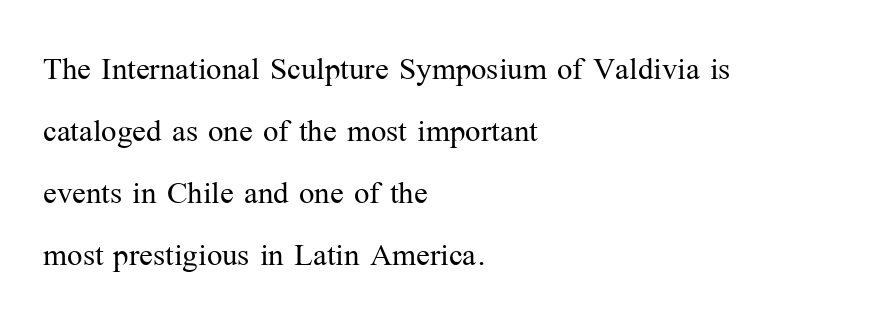
{"serif": "yes", "italic": "no", "bold": "no", "weight": "light", "width": "normal", "stroke_contrast": "medium", "x_height": "medium", "monospaced": "no", "underline": "no", "align": "left", "line_spacing": "normal", "line_spacing_ratio": 1.51, "letter_spacing": "normal", "letter_spacing_em": 0.0, "glyph_px": 41}
